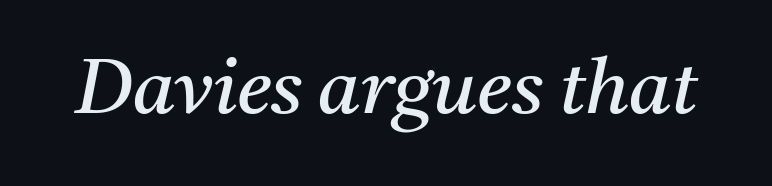
The image shows 77 px regular-weight serif type, italic (leaning right); set normal letter spacing, not underlined; medium stroke contrast and a medium x-height.
